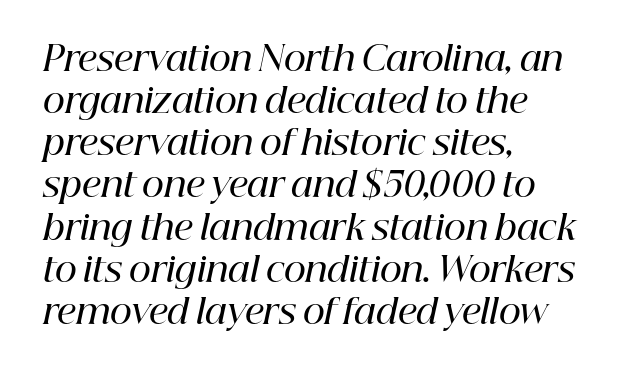
Every character sits at an angle, as italics do. Are there feet on the stems? There are — it's a serif. The string is rendered with underlining switched off. The passage shown has conventional tracking throughout. The rendering uses natural spacing where letterforms have individual widths. Horizontally, the lines are justified to the leading edge only.
